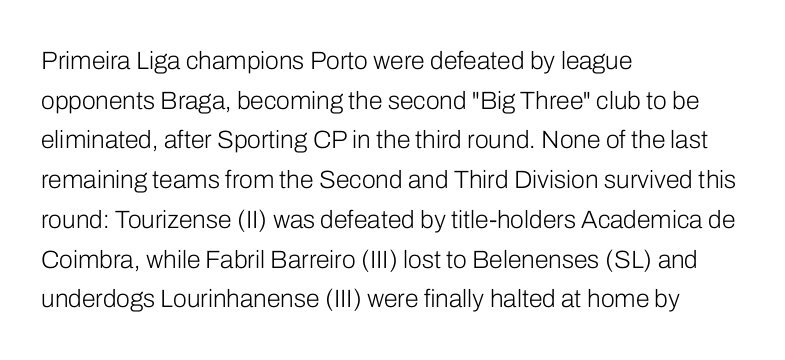
Q: Is the text bold? A: No.
Q: Is the text italic (slanted)? A: No, it is upright.
Q: Is the text underlined? A: No.
Q: How is the paragraph aligned? A: Left-aligned.
Q: Is the spacing between letters normal or unusually wide? A: Normal.
Q: Is the spacing between lines tight, normal or loose? A: Normal.
